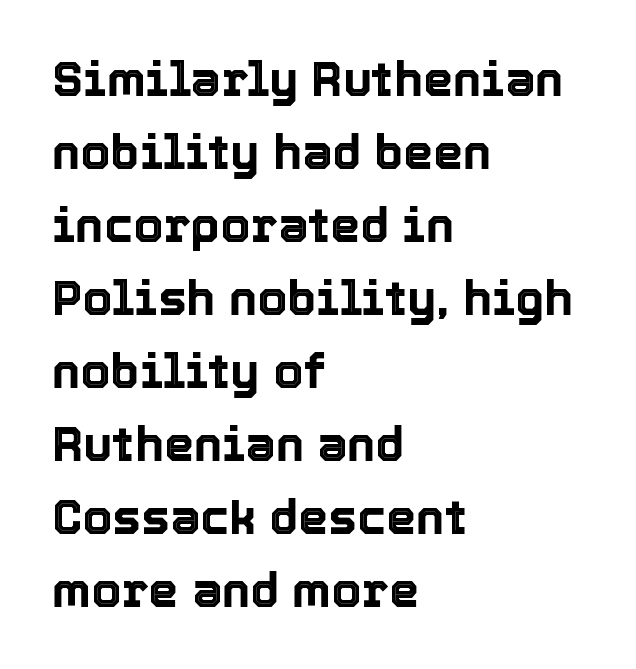
Q: Is the text italic (slanted)? A: No, it is upright.
Q: Is the text underlined? A: No.
Q: How is the paragraph aligned? A: Left-aligned.
Q: Is the spacing between letters normal or unusually wide? A: Normal.
Q: Is the spacing between lines tight, normal or loose? A: Normal.
Q: Width (condensed, normal, or wide)? A: Normal.
Q: x-height? A: Medium.
Q: Monospaced? A: No.
